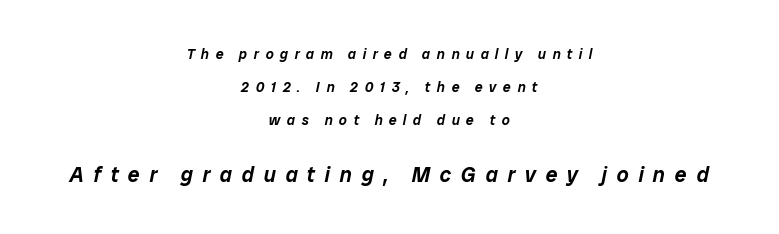
{"italic": "yes", "lean": "right", "slant_degrees": 12, "underline": "no", "align": "center", "line_spacing": "loose", "line_spacing_ratio": 2.36, "letter_spacing": "wide", "letter_spacing_em": 0.46, "larger_block": "second", "size_ratio": 1.5, "glyph_px": 21}
